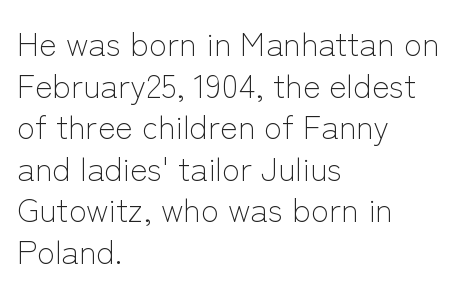
The image shows 33 px light sans-serif type, upright; set left-aligned, normal line spacing (1.26x), normal letter spacing, not underlined; low stroke contrast and a medium x-height.
